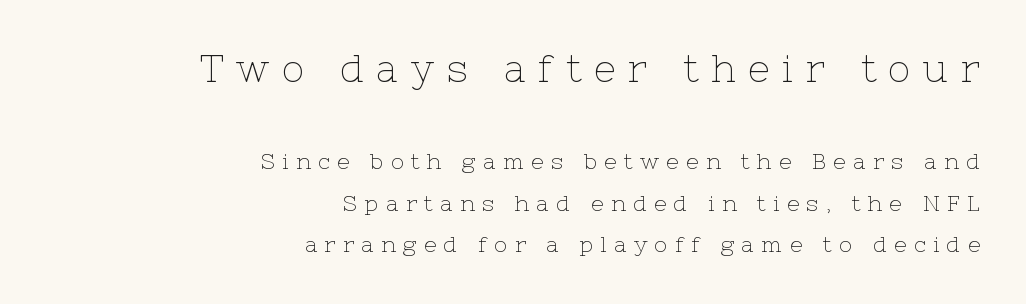
{"serif": "yes", "italic": "no", "bold": "no", "weight": "thin", "width": "normal", "stroke_contrast": "low", "x_height": "medium", "monospaced": "no", "underline": "no", "align": "right", "line_spacing_ratio": 1.89, "letter_spacing": "wide", "letter_spacing_em": 0.33, "larger_block": "first", "size_ratio": 1.73, "glyph_px": 38}
